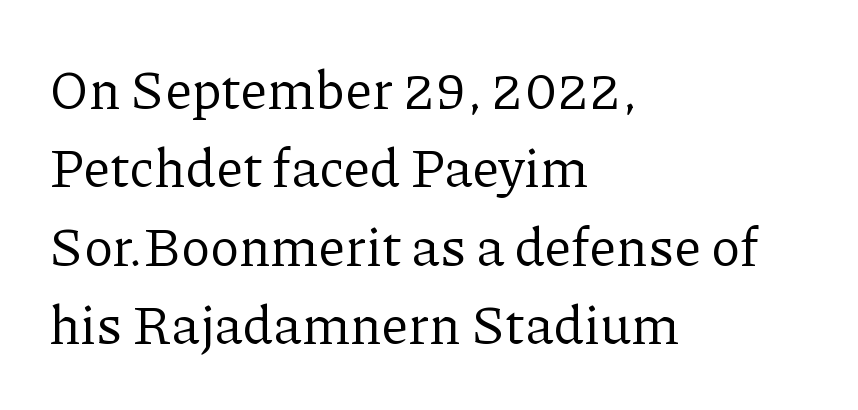
{"serif": "yes", "italic": "no", "bold": "no", "weight": "regular", "width": "normal", "stroke_contrast": "low", "x_height": "medium", "monospaced": "no", "underline": "no", "align": "left", "line_spacing": "normal", "line_spacing_ratio": 1.45, "letter_spacing": "normal", "letter_spacing_em": 0.0, "glyph_px": 54}
